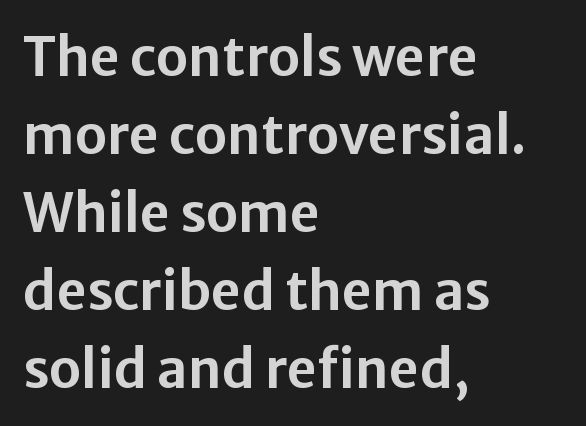
Q: Is the text italic (slanted)? A: No, it is upright.
Q: Is the typeface a serif or a sans-serif typeface? A: Sans-serif.
Q: Is the text underlined? A: No.
Q: How is the paragraph aligned? A: Left-aligned.
Q: Is the spacing between letters normal or unusually wide? A: Normal.
Q: Is the spacing between lines tight, normal or loose? A: Normal.
Q: Width (condensed, normal, or wide)? A: Normal.
Q: Stroke contrast? A: Low.
Q: x-height? A: Medium.
Q: Monospaced? A: No.
